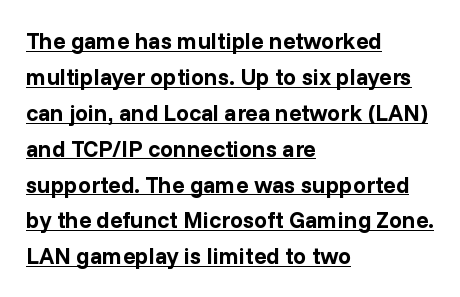
The sample's only ornament is a line tracing under the words. Is the letter spacing exaggerated? No — it looks like the ordinary default. The type sits square on the baseline with zero lean. This sample keeps an unexceptional amount of space between lines. Weight check: bold — yes, fully. Horizontally, the lines are justified to the leading edge only.
